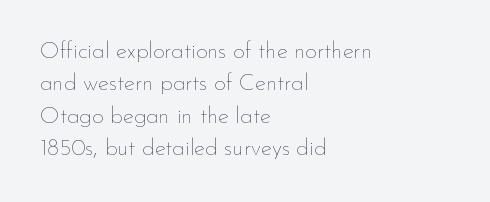
Q: Is the text bold? A: No.
Q: Is the text italic (slanted)? A: No, it is upright.
Q: Is the text underlined? A: No.
Q: How is the paragraph aligned? A: Left-aligned.
Q: Is the spacing between letters normal or unusually wide? A: Normal.
Q: Is the spacing between lines tight, normal or loose? A: Normal.
